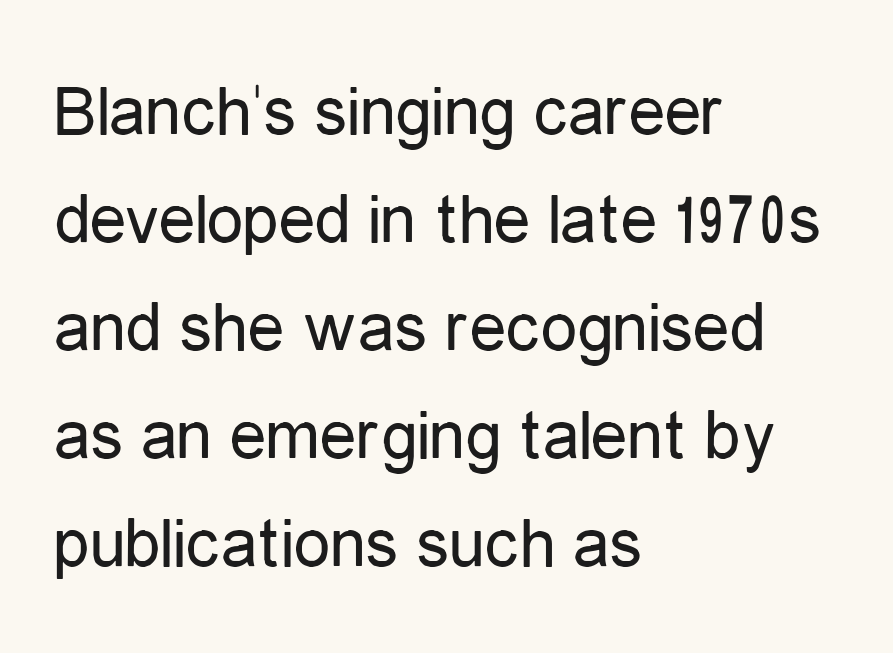
The image shows 73 px regular-weight, condensed sans-serif type, upright; set left-aligned, normal line spacing (1.48x), normal letter spacing, not underlined; low stroke contrast and a medium x-height.
